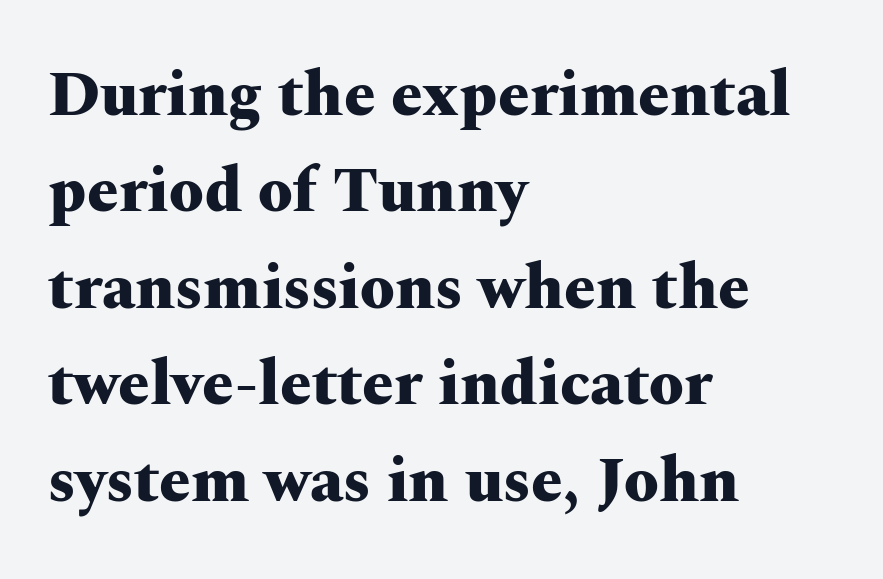
The image shows 63 px heavy, wide serif type, upright; set left-aligned, normal line spacing (1.53x), normal letter spacing, not underlined; medium stroke contrast and a medium x-height.
